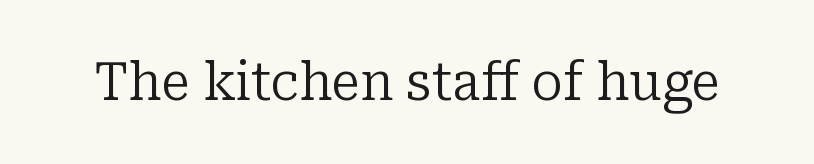
{"serif": "yes", "italic": "no", "bold": "no", "weight": "regular", "width": "normal", "stroke_contrast": "low", "x_height": "medium", "monospaced": "no", "underline": "no", "letter_spacing": "normal", "letter_spacing_em": 0.0, "glyph_px": 52}
